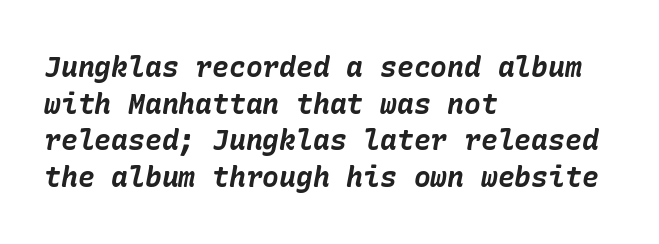
The image shows 28 px bold type, italic (leaning right); set left-aligned, normal line spacing (1.31x), normal letter spacing, not underlined; low stroke contrast and a medium x-height.
